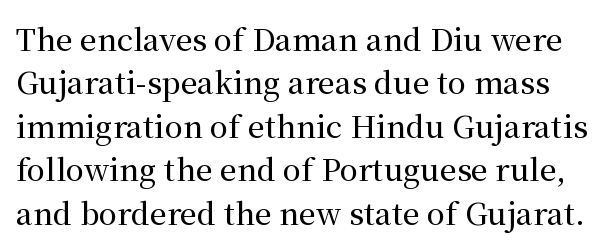
Upright lettering throughout. Plain, unruled lines of type. Character widths vary here, with narrow letters taking less room than wide ones. The font family rendered here belongs to the serif group. Default kerning and tracking; the words read as compact shapes. The leading is moderate, giving the passage an even texture.
